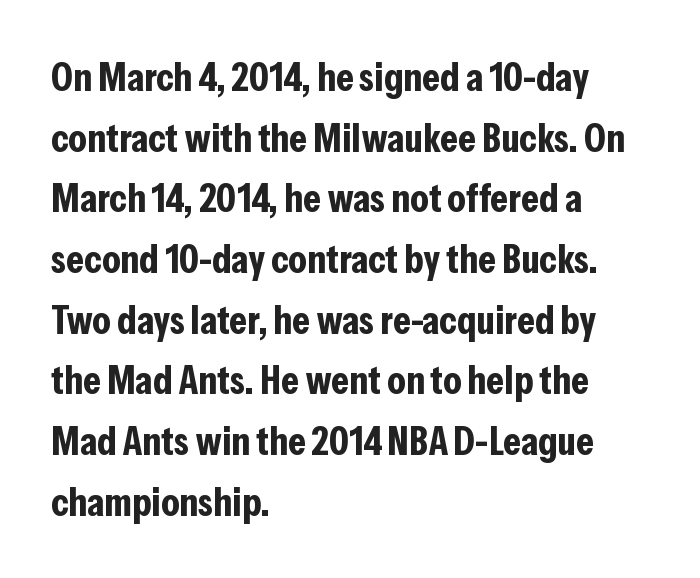
The image shows 41 px bold, condensed sans-serif type, upright; set left-aligned, normal line spacing (1.48x), normal letter spacing, not underlined; low stroke contrast and a medium x-height.
